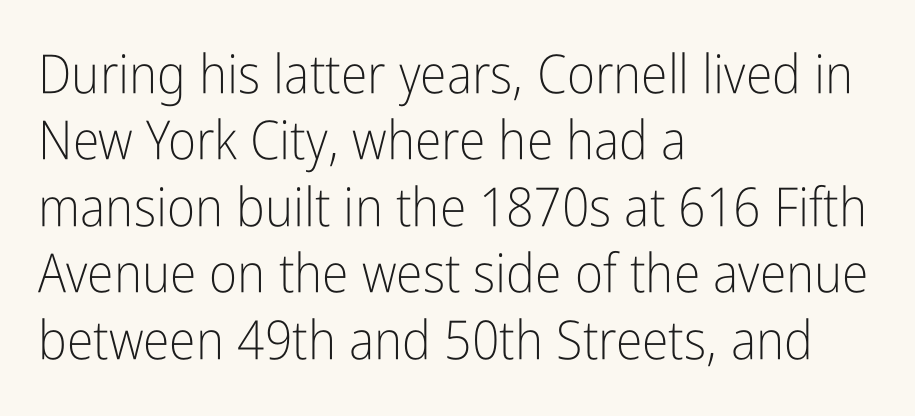
{"serif": "no", "italic": "no", "bold": "no", "weight": "light", "width": "condensed", "stroke_contrast": "low", "x_height": "medium", "monospaced": "no", "underline": "no", "align": "left", "line_spacing_ratio": 1.23, "letter_spacing": "normal", "letter_spacing_em": 0.0, "glyph_px": 54}
